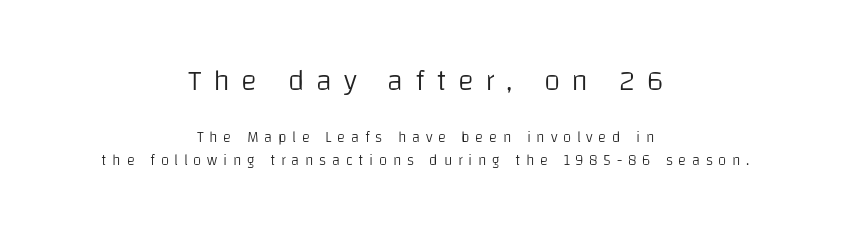
{"serif": "no", "italic": "no", "bold": "no", "weight": "light", "width": "normal", "stroke_contrast": "low", "x_height": "large", "monospaced": "no", "underline": "no", "align": "center", "line_spacing": "normal", "line_spacing_ratio": 1.53, "letter_spacing": "wide", "letter_spacing_em": 0.38, "larger_block": "first", "size_ratio": 2.0, "glyph_px": 30}
